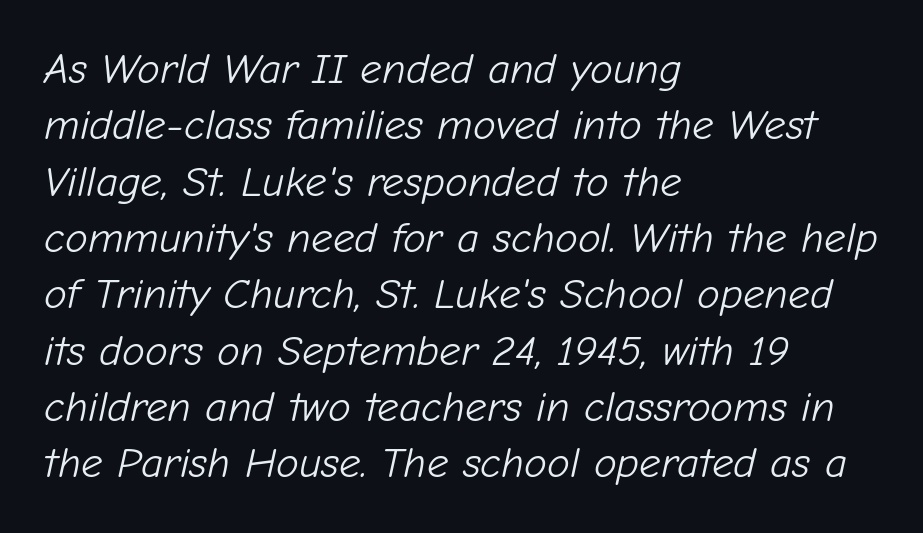
Character widths vary here, with narrow letters taking less room than wide ones. In terms of leading, this rendering sits right in the middle. No letter is thick-stroked: the sample isn't bold. There's an unmistakable incline to the writing here. Visually the block forms a straight wall on the left and a jagged coastline on the right. Letter spacing: default.
